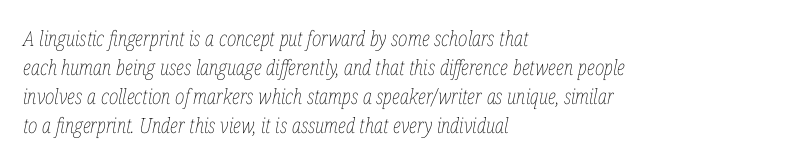
The space between consecutive lines is moderate. The space directly below the letters is spotless. The lettering tilts uniformly, giving the passage an italic look. Spacing between characters is what you'd get straight out of the box.
